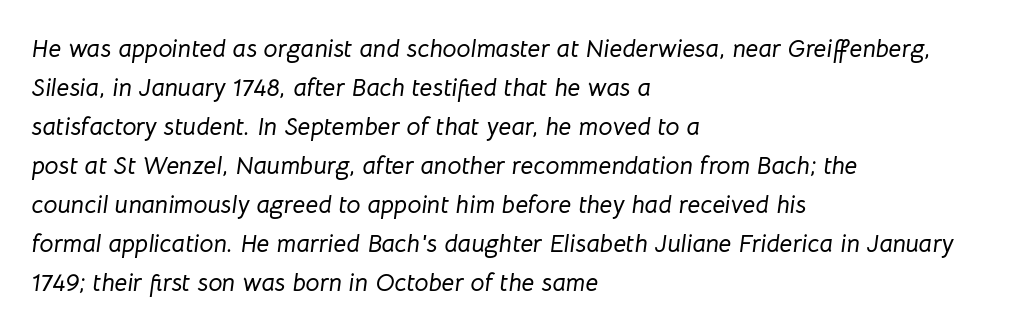
Q: Is the text italic (slanted)? A: Yes, it leans right by about 8 degrees.
Q: Is the text underlined? A: No.
Q: How is the paragraph aligned? A: Left-aligned.
Q: Is the spacing between letters normal or unusually wide? A: Normal.
Q: Is the spacing between lines tight, normal or loose? A: Normal.
